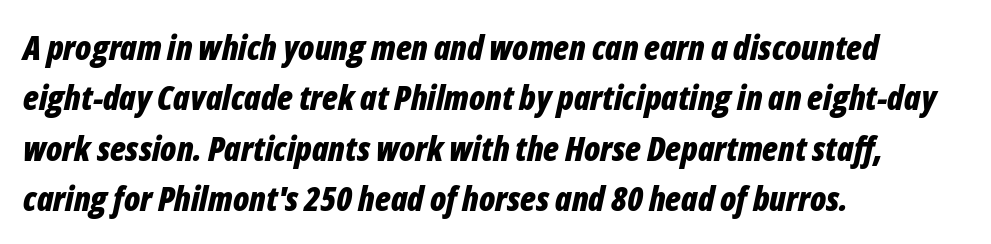
Each row of text sits above clean, open space. The horizontal fit of the characters is conventional and even. Bold? Absolutely — the strokes are thick and heavy. Is the block centered? No — it sits flush against the left margin. In terms of posture, this sample is oblique.
